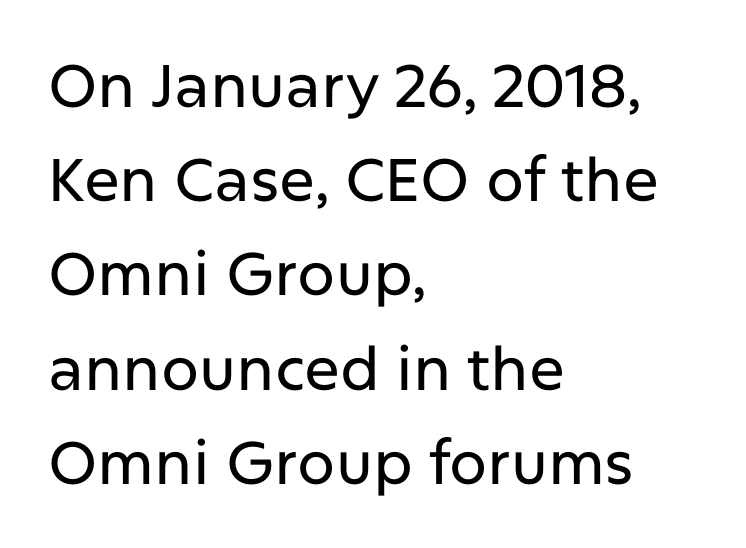
Each letter keeps its own natural width here, so spacing adapts to shape. Each row of text sits above clean, open space. The axis of the letterforms is exactly vertical. Tracking value appears to be zero — textbook default spacing.
